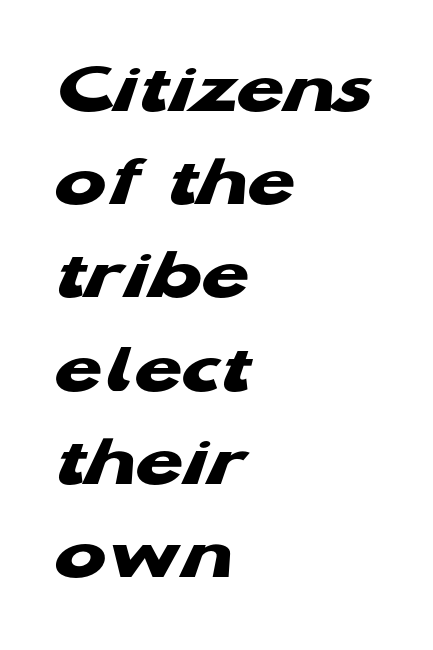
The image shows 77 px heavy, wide sans-serif type; set left-aligned, line spacing 1.21x, normal letter spacing, not underlined; low stroke contrast and a medium x-height.
